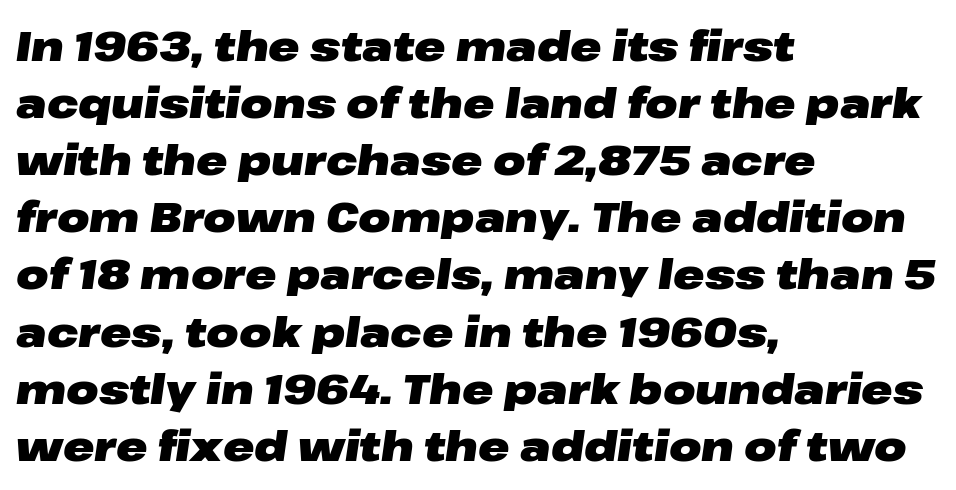
{"italic": "yes", "lean": "right", "slant_degrees": 8, "bold": "yes", "weight": "heavy", "width": "wide", "stroke_contrast": "low", "x_height": "medium", "monospaced": "no", "underline": "no", "align": "left", "line_spacing": "normal", "line_spacing_ratio": 1.36, "letter_spacing": "normal", "letter_spacing_em": 0.0, "glyph_px": 42}
